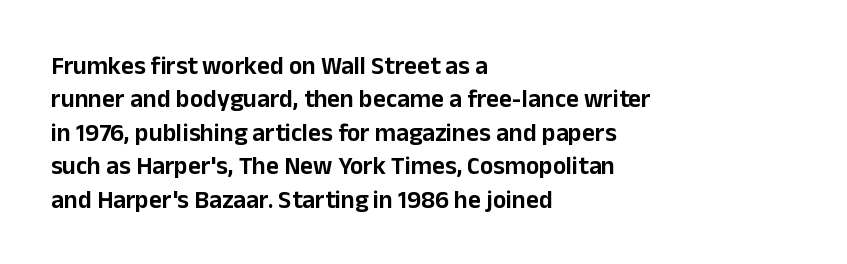
Students, observe: this is what conventionally led text looks like. Observe the ordinary spacing: letters are neighbours, not strangers. Designer's note — italics off, roman on. The specimen omits any rule beneath the text block's lines.
